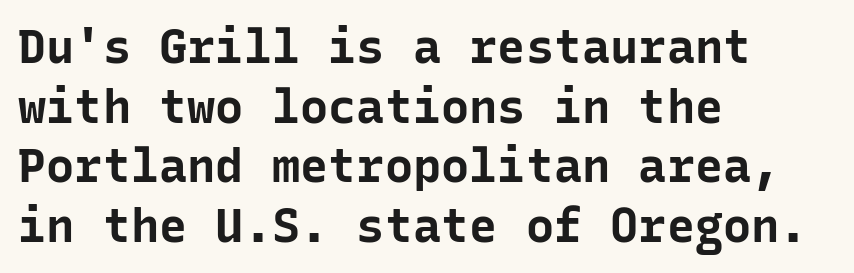
Normally led — the rows are evenly, conventionally spaced. A student would call this left alignment; a typographer would say flush left, rag right. Each glyph is drawn with heavy, bold strokes. The rendering uses typewriter-style spacing with identical character cells. These lines are composed in type without serifs. A roman cut, with each character standing at attention.
